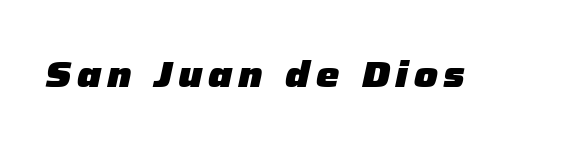
Strokes here are thick enough to call this a true bold. Would a proofreader flag this as italicized? Yes. Looks like regular typesetting: each glyph gets only the width it needs. The space beneath each line is pristine and unruled.
